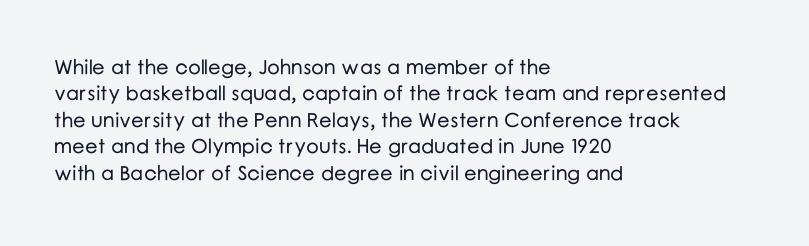
Default kerning and tracking; the words read as compact shapes. Evenly set lines give the paragraph a standard silhouette. In CSS terms this would be text-align: left. A bare baseline throughout the passage. Every character sits straight up, as roman type does.
